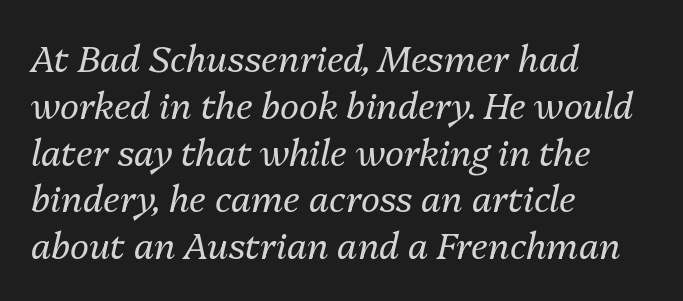
{"italic": "yes", "lean": "right", "slant_degrees": 13, "bold": "no", "weight": "regular", "width": "normal", "stroke_contrast": "medium", "x_height": "medium", "monospaced": "no", "underline": "no", "align": "left", "line_spacing": "normal", "line_spacing_ratio": 1.3, "letter_spacing": "normal", "letter_spacing_em": 0.0, "glyph_px": 36}
